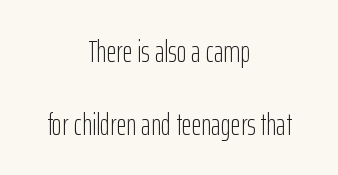
{"serif": "no", "italic": "no", "bold": "no", "weight": "light", "width": "condensed", "stroke_contrast": "low", "x_height": "medium", "monospaced": "no", "underline": "no", "align": "center", "line_spacing": "loose", "line_spacing_ratio": 2.34, "letter_spacing": "normal", "letter_spacing_em": 0.0, "glyph_px": 31}
